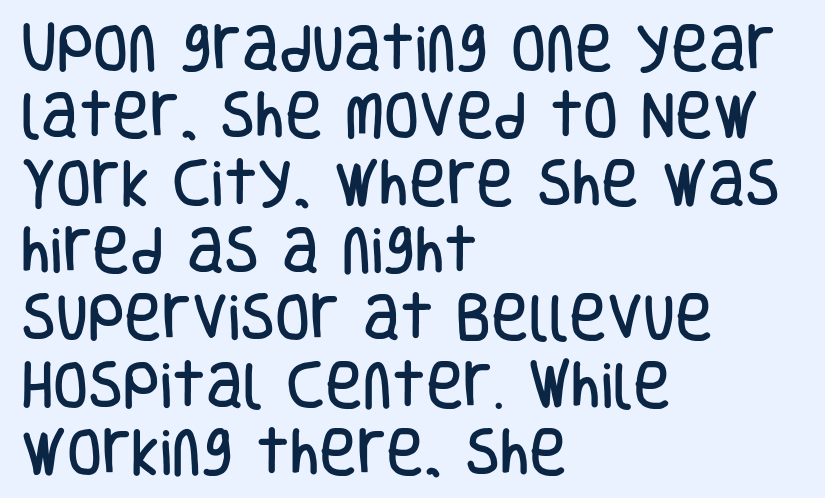
{"serif": "no", "italic": "no", "width": "condensed", "stroke_contrast": "low", "x_height": "large", "monospaced": "no", "underline": "no", "align": "left", "line_spacing": "normal", "line_spacing_ratio": 1.32, "letter_spacing": "normal", "letter_spacing_em": 0.0, "glyph_px": 51}
